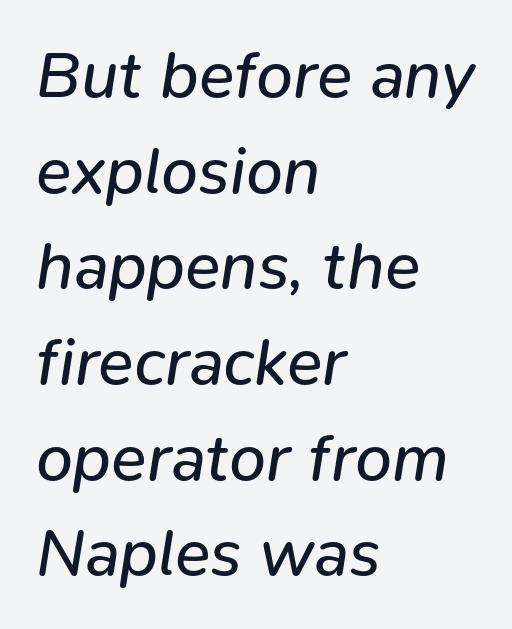
Q: Is the text bold? A: No.
Q: Is the text italic (slanted)? A: Yes, it leans right by about 9 degrees.
Q: Is the text underlined? A: No.
Q: How is the paragraph aligned? A: Left-aligned.
Q: Is the spacing between letters normal or unusually wide? A: Normal.
Q: Is the spacing between lines tight, normal or loose? A: Normal.
Q: Width (condensed, normal, or wide)? A: Normal.
Q: Stroke contrast? A: Low.
Q: x-height? A: Medium.
Q: Monospaced? A: No.
